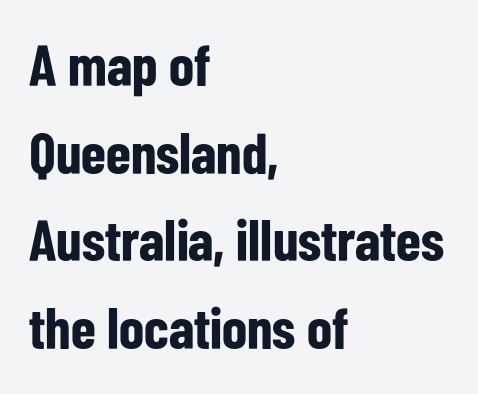
The rendering shows plain stroke endings on the letterforms — a sans-serif design. This rendering features lettering with no underline. Normally led — the rows are evenly, conventionally spaced. Proportional: the letters do not fall into vertical columns. A roman cut, with each character standing at attention. The gaps between neighbouring characters are ordinary and unremarkable.
